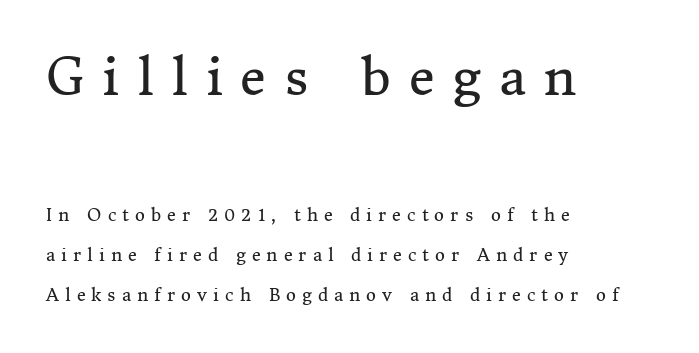
Q: Is the text bold? A: No.
Q: Is the text italic (slanted)? A: No, it is upright.
Q: Is the typeface a serif or a sans-serif typeface? A: Serif.
Q: Is the text underlined? A: No.
Q: How is the paragraph aligned? A: Left-aligned.
Q: Is the spacing between letters normal or unusually wide? A: Unusually wide.
Q: Is the spacing between lines tight, normal or loose? A: Loose.
Q: Which block of text is set in a larger size, the first (top) or the second (bottom)? A: The first (top) one.
Q: Width (condensed, normal, or wide)? A: Normal.
Q: Stroke contrast? A: Medium.
Q: x-height? A: Medium.
Q: Monospaced? A: No.
